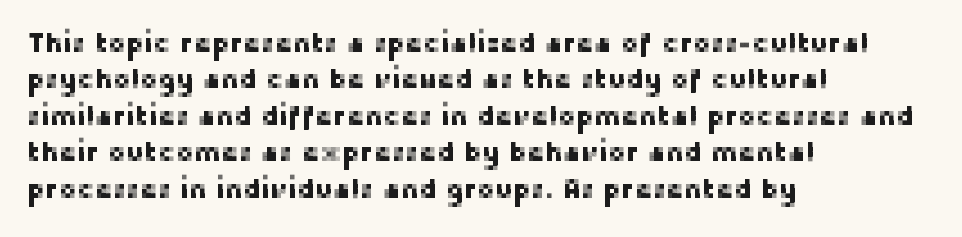
Tracking value appears to be zero — textbook default spacing. The type sits square on the baseline with zero lean. A clean baseline with only descenders dipping below it. Is the block centered? No — it sits flush against the left margin. Notice how descenders clear the ascenders below comfortably — that's standard leading.
